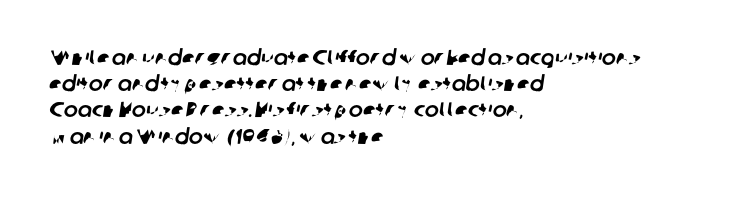
The image shows 21 px text type; set left-aligned, normal line spacing (1.25x), normal letter spacing, not underlined.
